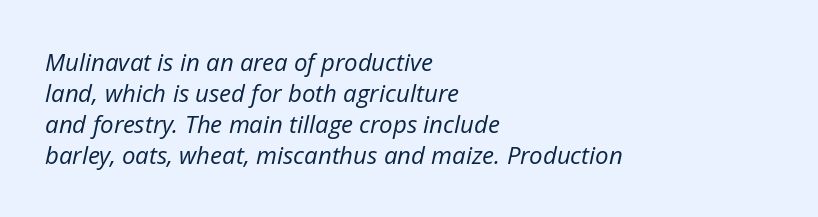
The image shows 24 px text type, italic (leaning right); set left-aligned, normal line spacing (1.29x), normal letter spacing, not underlined.
